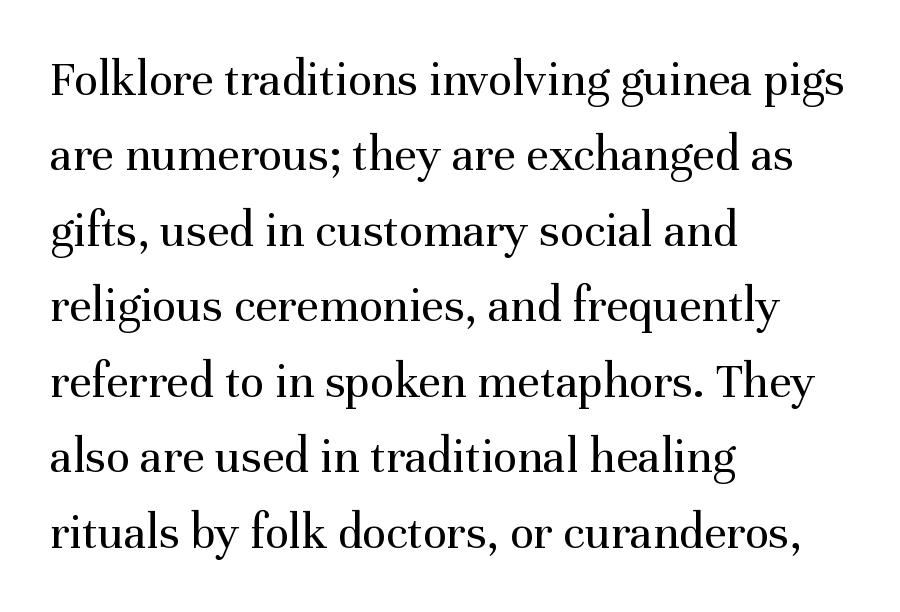
{"serif": "yes", "italic": "no", "bold": "no", "weight": "regular", "width": "normal", "stroke_contrast": "medium", "x_height": "medium", "monospaced": "no", "underline": "no", "align": "left", "line_spacing": "normal", "line_spacing_ratio": 1.51, "letter_spacing": "normal", "letter_spacing_em": 0.0, "glyph_px": 50}
